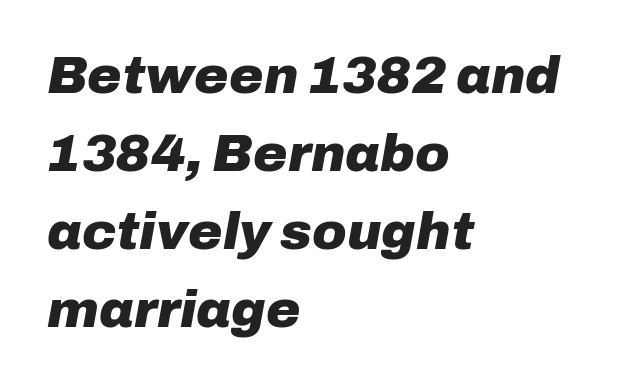
Each letter keeps its own natural width here, so spacing adapts to shape. The glyphs look as if they've been sheared to an angle. Its strokes are broad and dark, the hallmark of bold type. Nobody drew a line under any word here. The leading is moderate, giving the passage an even texture.
